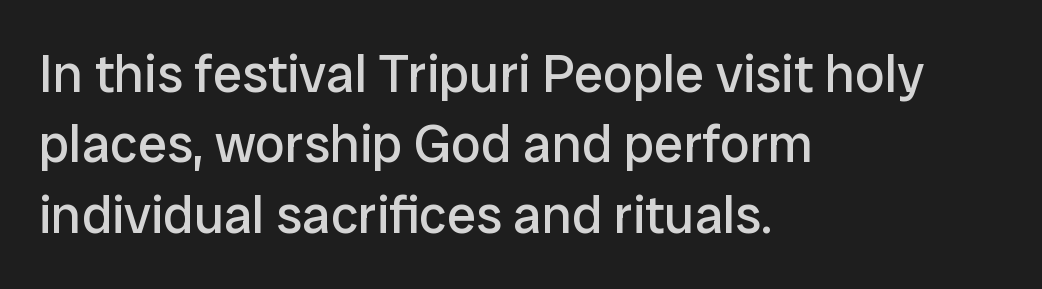
{"serif": "no", "italic": "no", "bold": "no", "weight": "regular", "width": "normal", "stroke_contrast": "low", "x_height": "medium", "monospaced": "no", "underline": "no", "align": "left", "line_spacing": "normal", "line_spacing_ratio": 1.33, "letter_spacing": "normal", "letter_spacing_em": 0.0, "glyph_px": 53}
